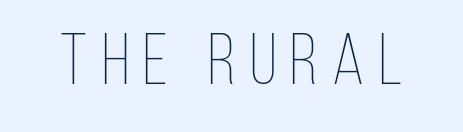
The image shows 72 px thin, condensed type, upright; set unusually wide letter spacing (+0.2 em), not underlined; low stroke contrast and a large x-height.
